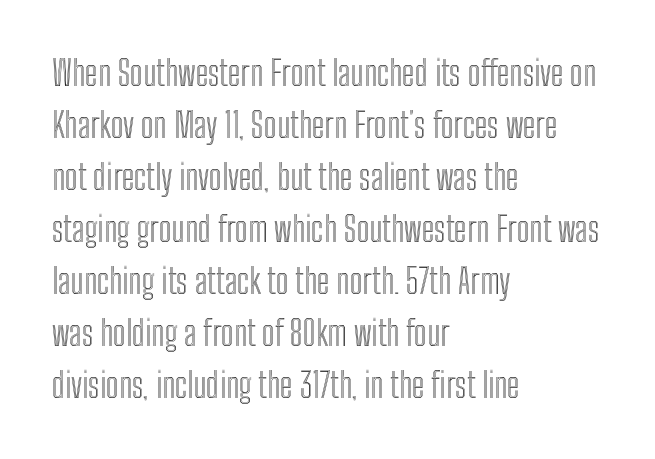
Q: Is the text italic (slanted)? A: No, it is upright.
Q: Is the text underlined? A: No.
Q: How is the paragraph aligned? A: Left-aligned.
Q: Is the spacing between letters normal or unusually wide? A: Normal.
Q: Is the spacing between lines tight, normal or loose? A: Normal.
Q: Width (condensed, normal, or wide)? A: Condensed.
Q: x-height? A: Medium.
Q: Monospaced? A: No.
